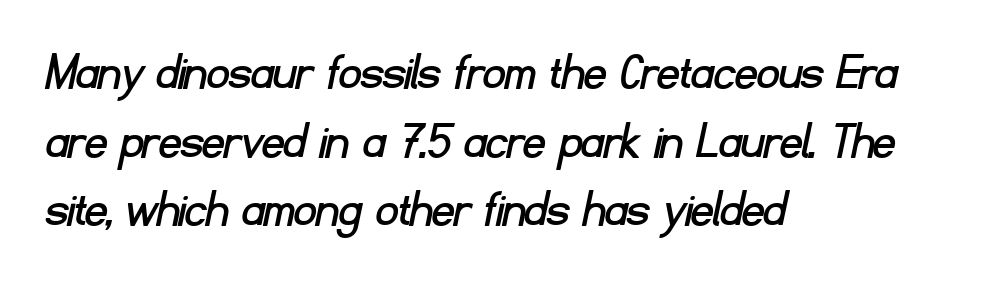
Q: Is the typeface a serif or a sans-serif typeface? A: Sans-serif.
Q: Is the text underlined? A: No.
Q: How is the paragraph aligned? A: Left-aligned.
Q: Is the spacing between letters normal or unusually wide? A: Normal.
Q: Is the spacing between lines tight, normal or loose? A: Normal.
Q: Width (condensed, normal, or wide)? A: Normal.
Q: Stroke contrast? A: Low.
Q: x-height? A: Small.
Q: Monospaced? A: No.
